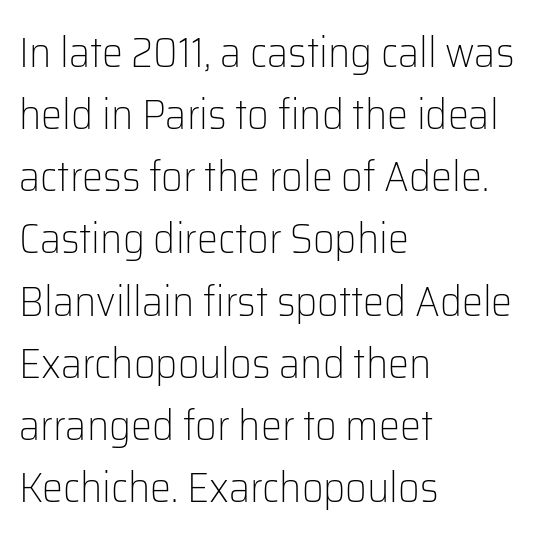
{"serif": "no", "italic": "no", "bold": "no", "weight": "light", "width": "normal", "stroke_contrast": "low", "x_height": "medium", "monospaced": "no", "underline": "no", "align": "left", "line_spacing": "normal", "line_spacing_ratio": 1.48, "letter_spacing": "normal", "letter_spacing_em": 0.0, "glyph_px": 42}
